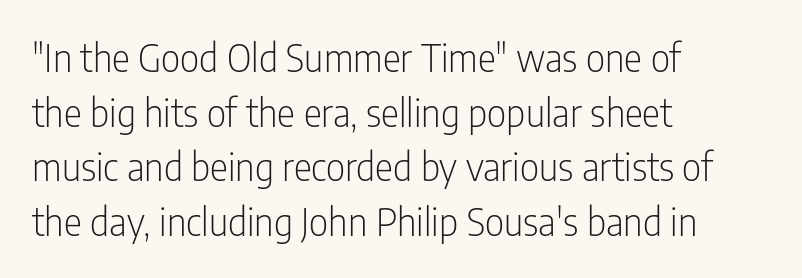
Stroke thickness stays within the range of a standard reading face or lighter. These lines are rendered in a variable-pitch font. The letters carry no serifs — their stems end cleanly without finishing strokes. Layout note: lines flush left.
